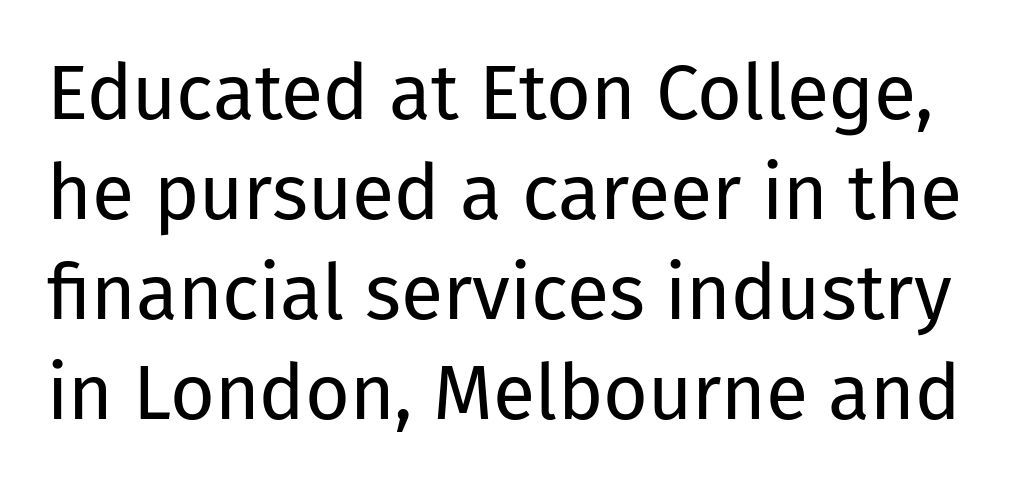
{"serif": "no", "italic": "no", "bold": "no", "weight": "regular", "width": "normal", "stroke_contrast": "low", "x_height": "medium", "monospaced": "no", "underline": "no", "line_spacing": "normal", "line_spacing_ratio": 1.3, "letter_spacing": "normal", "letter_spacing_em": 0.0, "glyph_px": 77}
